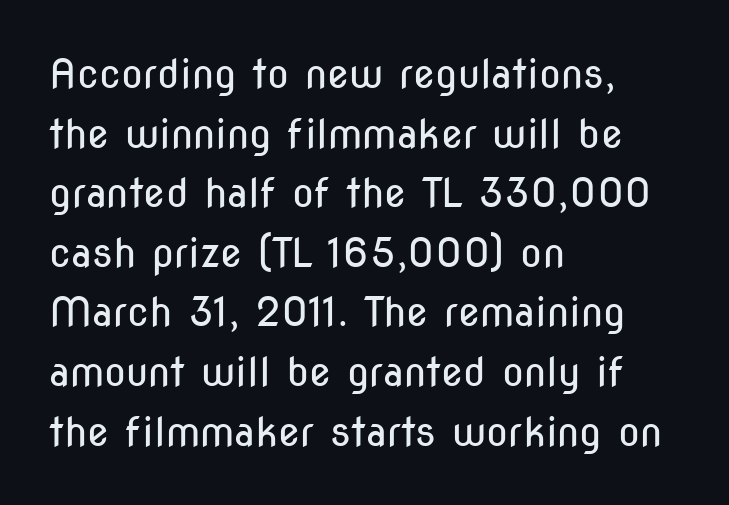
{"serif": "no", "italic": "no", "bold": "no", "weight": "regular", "width": "condensed", "stroke_contrast": "low", "x_height": "medium", "monospaced": "no", "underline": "no", "align": "left", "line_spacing": "normal", "line_spacing_ratio": 1.49, "letter_spacing": "normal", "letter_spacing_em": 0.0, "glyph_px": 40}
